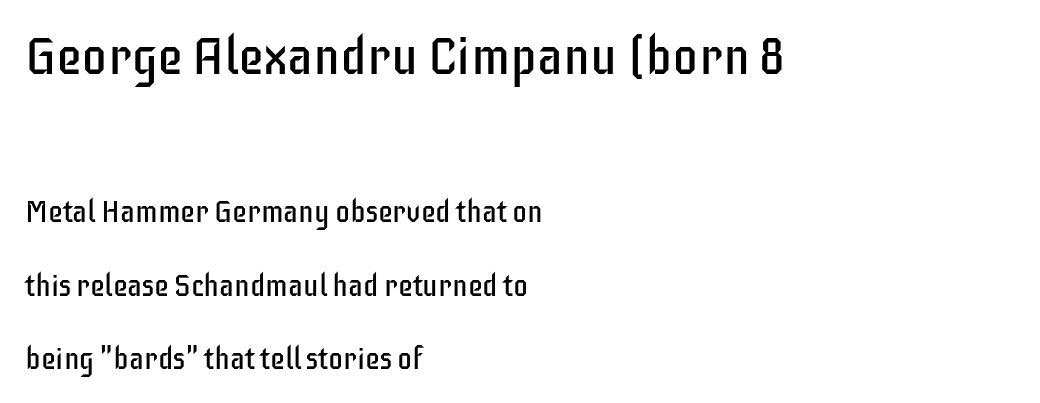
A classic flush-left, rag-right setting is used for this passage. Note the varied advance widths — an 'i' is clearly narrower than an 'm'. This sample uses plain, unmodified letter spacing. Vertical stems look standard width or narrower in stroke.
